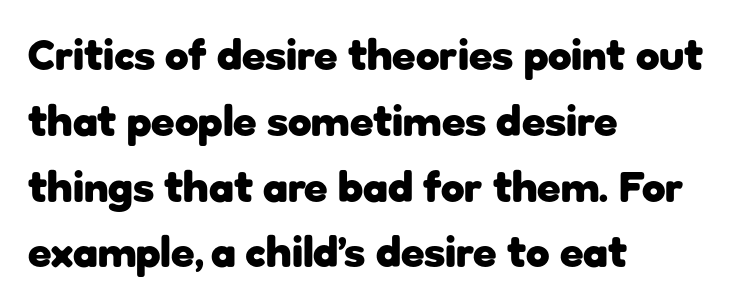
{"serif": "no", "italic": "no", "bold": "yes", "weight": "heavy", "width": "normal", "stroke_contrast": "low", "x_height": "medium", "monospaced": "no", "underline": "no", "align": "left", "line_spacing": "normal", "line_spacing_ratio": 1.53, "letter_spacing": "normal", "letter_spacing_em": 0.0, "glyph_px": 43}
